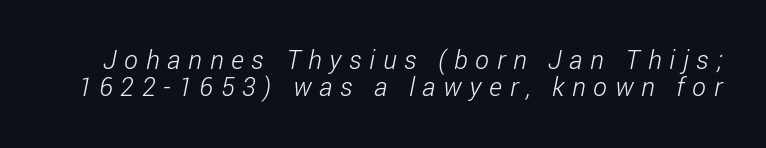
In terms of leading, this rendering errs on the cramped side. The typesetting does not lean heavy: it is not bold. Nobody drew a line under any word here. Inter-character spacing is expanded well beyond the font's built-in metrics.
